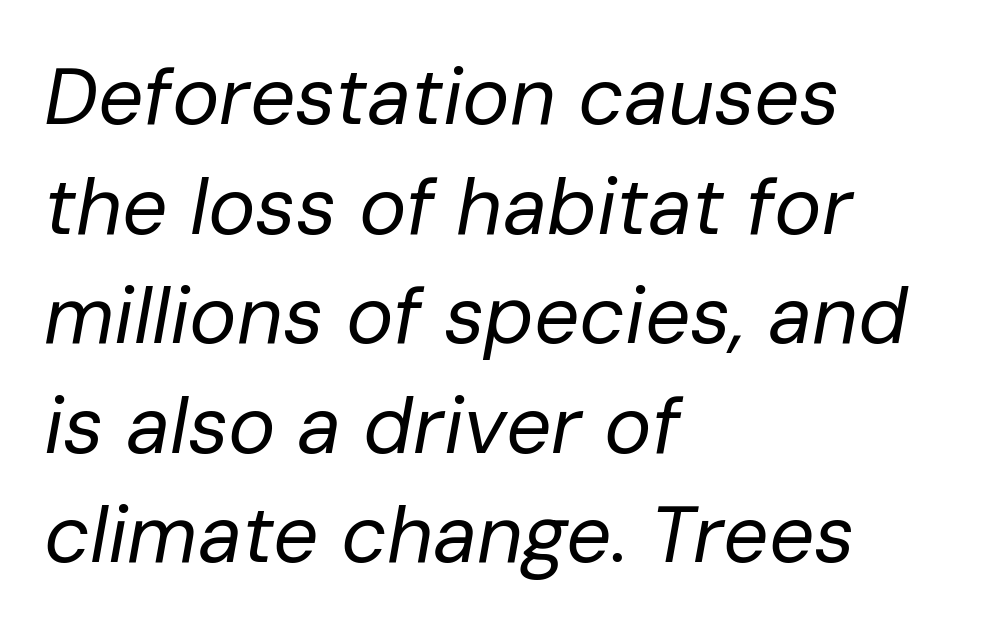
Q: Is the text bold? A: No.
Q: Is the text italic (slanted)? A: Yes, it leans right by about 10 degrees.
Q: Is the text underlined? A: No.
Q: How is the paragraph aligned? A: Left-aligned.
Q: Is the spacing between letters normal or unusually wide? A: Normal.
Q: Is the spacing between lines tight, normal or loose? A: Normal.
Q: Width (condensed, normal, or wide)? A: Normal.
Q: Stroke contrast? A: Low.
Q: x-height? A: Medium.
Q: Monospaced? A: No.
